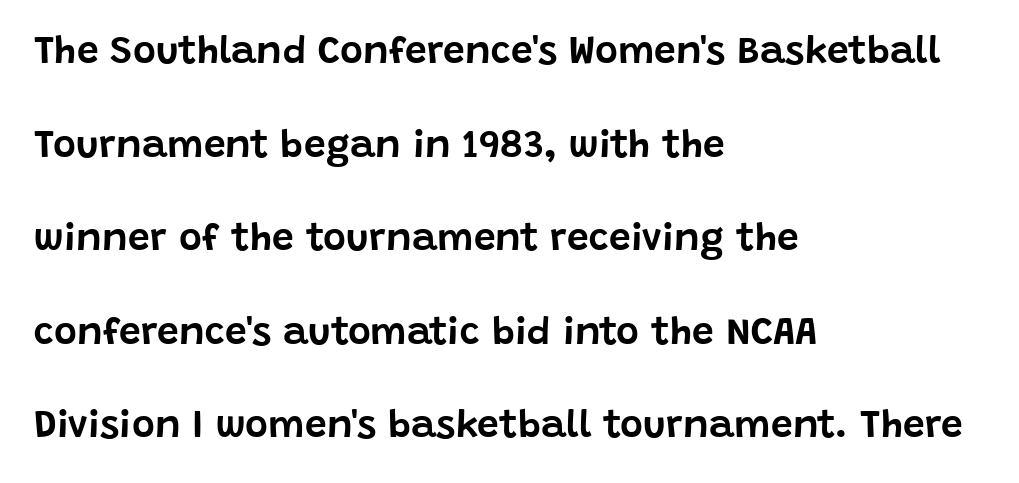
{"serif": "no", "italic": "no", "width": "normal", "stroke_contrast": "low", "x_height": "large", "monospaced": "no", "underline": "no", "align": "left", "line_spacing": "loose", "line_spacing_ratio": 2.4, "letter_spacing": "normal", "letter_spacing_em": 0.0, "glyph_px": 39}
